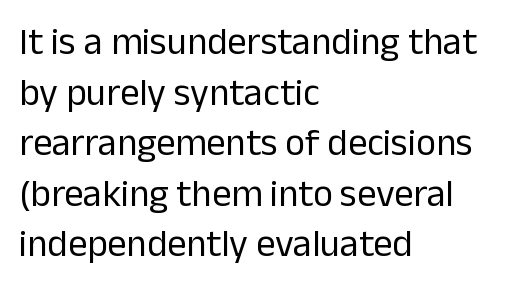
Q: Is the text bold? A: No.
Q: Is the text italic (slanted)? A: No, it is upright.
Q: Is the typeface a serif or a sans-serif typeface? A: Sans-serif.
Q: Is the text underlined? A: No.
Q: How is the paragraph aligned? A: Left-aligned.
Q: Is the spacing between letters normal or unusually wide? A: Normal.
Q: Is the spacing between lines tight, normal or loose? A: Normal.
Q: Width (condensed, normal, or wide)? A: Normal.
Q: Stroke contrast? A: Low.
Q: x-height? A: Medium.
Q: Monospaced? A: No.
